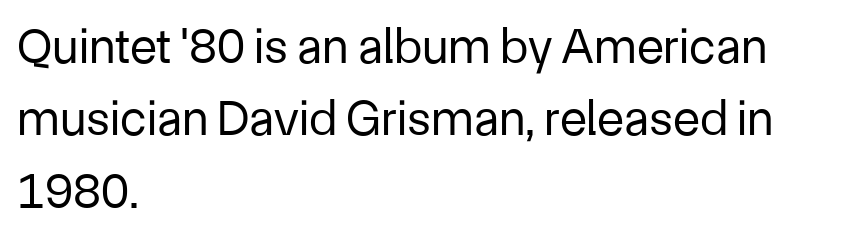
{"serif": "no", "italic": "no", "bold": "no", "weight": "regular", "width": "normal", "stroke_contrast": "low", "x_height": "medium", "monospaced": "no", "underline": "no", "align": "left", "line_spacing": "normal", "line_spacing_ratio": 1.45, "letter_spacing": "normal", "letter_spacing_em": 0.0, "glyph_px": 50}
